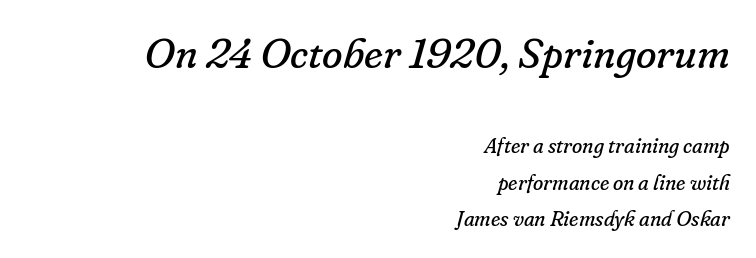
Q: Is the text bold? A: No.
Q: Is the text italic (slanted)? A: Yes, it leans right by about 16 degrees.
Q: Is the typeface a serif or a sans-serif typeface? A: Serif.
Q: Is the text underlined? A: No.
Q: How is the paragraph aligned? A: Right-aligned.
Q: Is the spacing between letters normal or unusually wide? A: Normal.
Q: Which block of text is set in a larger size, the first (top) or the second (bottom)? A: The first (top) one.
Q: Width (condensed, normal, or wide)? A: Normal.
Q: Stroke contrast? A: Low.
Q: x-height? A: Small.
Q: Monospaced? A: No.
